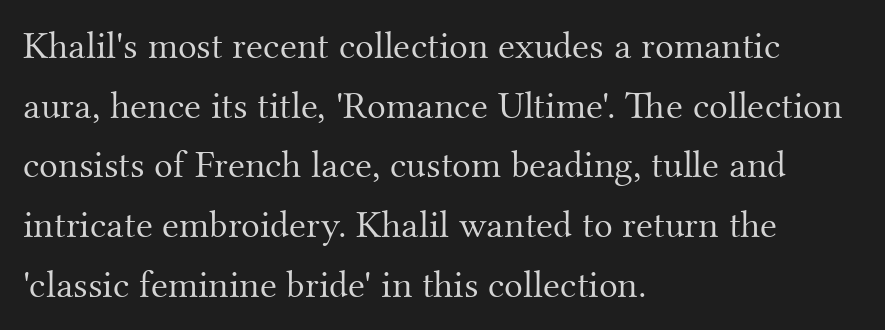
{"serif": "yes", "italic": "no", "bold": "no", "weight": "light", "width": "normal", "stroke_contrast": "medium", "x_height": "small", "monospaced": "no", "underline": "no", "align": "left", "line_spacing": "normal", "line_spacing_ratio": 1.53, "letter_spacing": "normal", "letter_spacing_em": 0.0, "glyph_px": 39}
